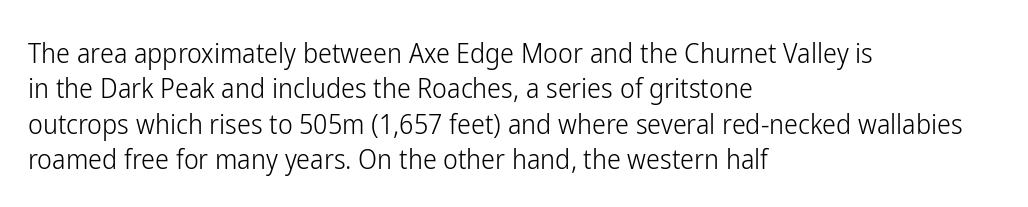
Lines of text with bare space underneath. The characters are drawn with everyday or finer stroke widths. The paragraph shown leans on its left margin. Does extra space separate the letters? No, they use regular spacing. The lettering holds an erect, upright posture throughout.
